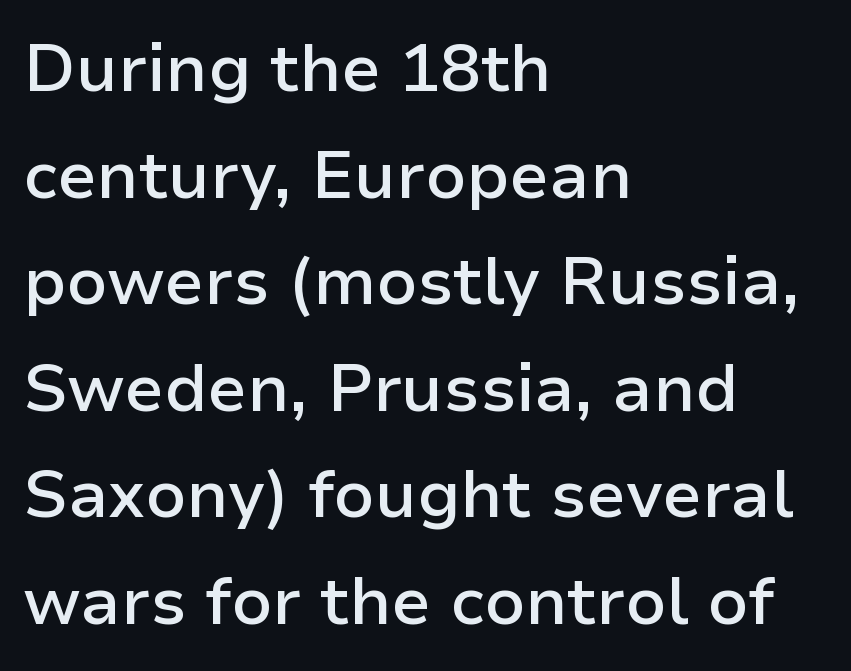
I'd call this a sans setting — the letters go barefoot. Vertically, the passage feels balanced, rows spaced as you'd expect. Notice the strokes are somewhat thickened but not fully heavy: this is a semibold. Where is the straight margin? On the left. Here the glyphs are tracked normally, forming tight word shapes.
